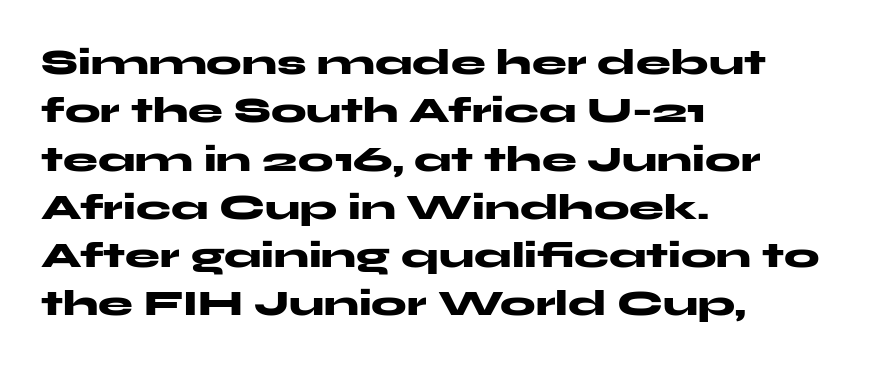
{"serif": "no", "italic": "no", "bold": "yes", "weight": "heavy", "width": "wide", "stroke_contrast": "medium", "x_height": "medium", "monospaced": "no", "underline": "no", "align": "left", "line_spacing": "normal", "line_spacing_ratio": 1.38, "letter_spacing": "normal", "letter_spacing_em": 0.0, "glyph_px": 35}
